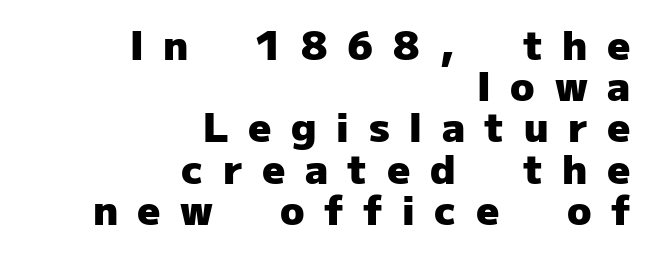
The image shows 40 px heavy sans-serif type, upright; set right-aligned, tight line spacing (1.03x), unusually wide letter spacing (+0.49 em), not underlined; low stroke contrast and a medium x-height.
